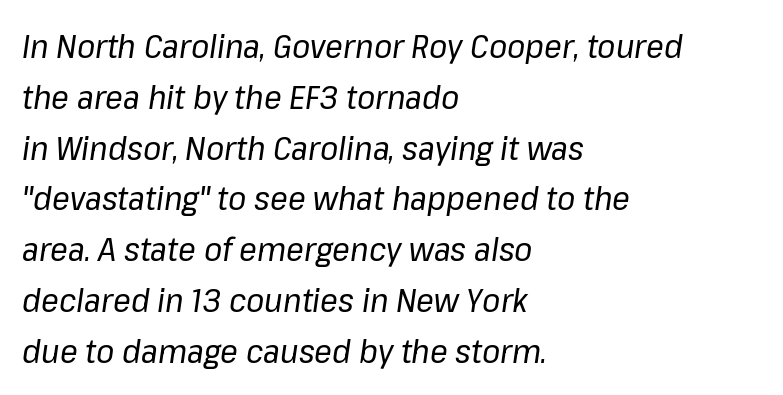
Q: Is the text bold? A: No.
Q: Is the text italic (slanted)? A: Yes, it leans right by about 8 degrees.
Q: Is the text underlined? A: No.
Q: How is the paragraph aligned? A: Left-aligned.
Q: Is the spacing between letters normal or unusually wide? A: Normal.
Q: Is the spacing between lines tight, normal or loose? A: Normal.
Q: Width (condensed, normal, or wide)? A: Normal.
Q: Stroke contrast? A: Low.
Q: x-height? A: Medium.
Q: Monospaced? A: No.
